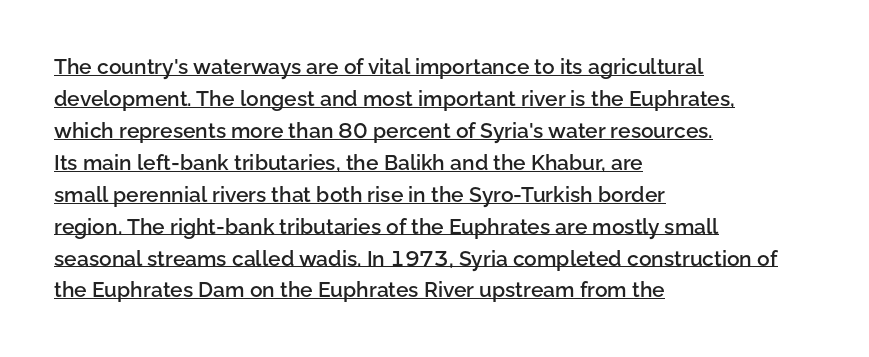
Decoration check: the copy is underlined. This sample uses an upright cut, with every glyph sitting square on the baseline. You could call the tracking neutral — neither tight nor loose. This is moderately heavy type, rendered in semibold.
